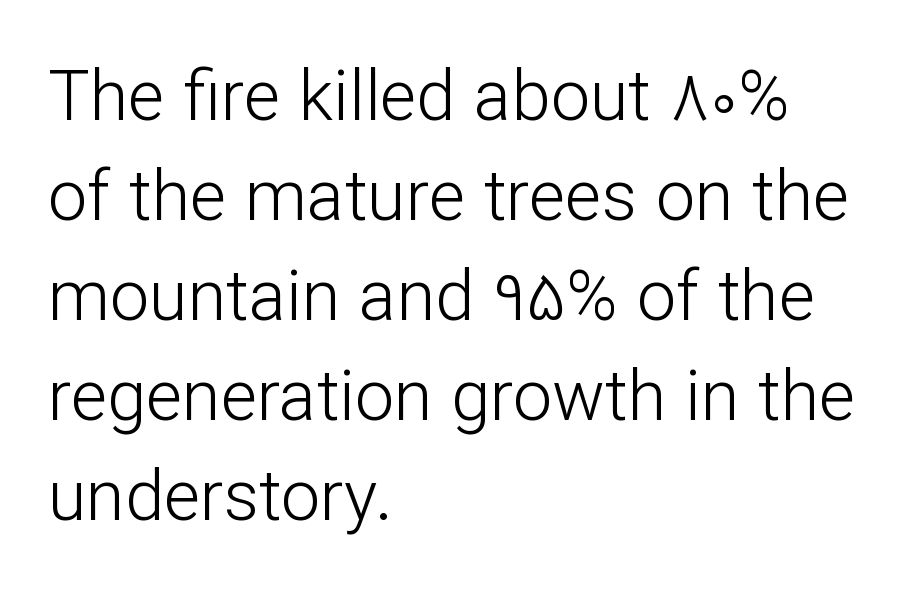
{"serif": "no", "italic": "no", "bold": "no", "weight": "light", "width": "normal", "stroke_contrast": "low", "x_height": "medium", "monospaced": "no", "underline": "no", "align": "left", "line_spacing": "normal", "line_spacing_ratio": 1.43, "letter_spacing": "normal", "letter_spacing_em": 0.0, "glyph_px": 70}
